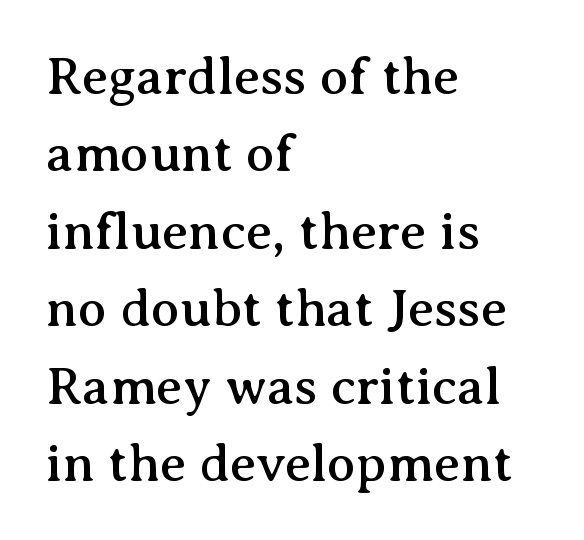
This sample uses an upright cut, with every glyph sitting square on the baseline. The letters advance in unequal steps, a hallmark of proportional type. Regular leading. I'd call this a serif setting — the letters wear small feet.
